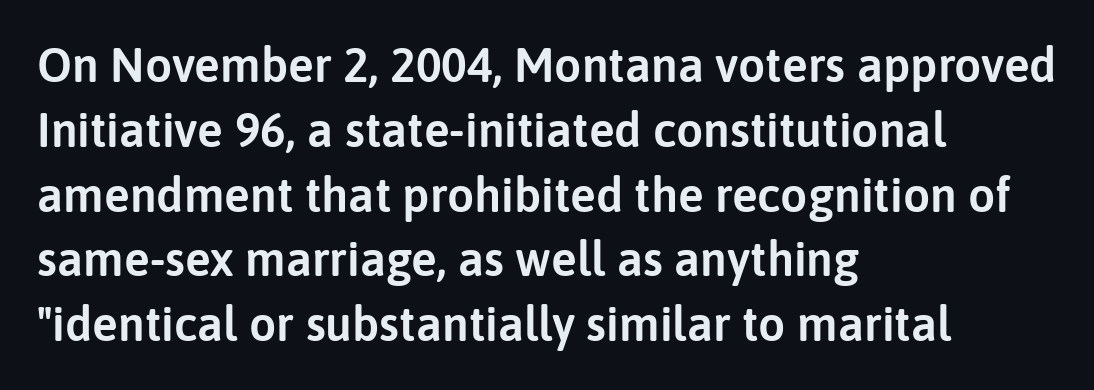
Horizontal alignment here is leftward, the default for most running prose. This is the regular roman posture of the typeface. The type family on display is of the sans-serif kind. Check the space under the baseline: it is left empty.
